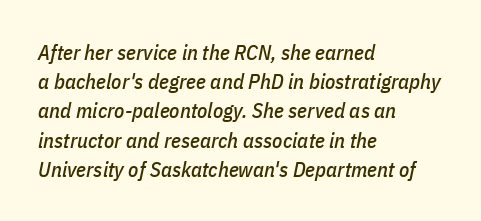
{"italic": "yes", "lean": "right", "slant_degrees": 11, "underline": "no", "align": "left", "line_spacing": "normal", "line_spacing_ratio": 1.39, "letter_spacing": "normal", "letter_spacing_em": 0.0, "glyph_px": 21}
